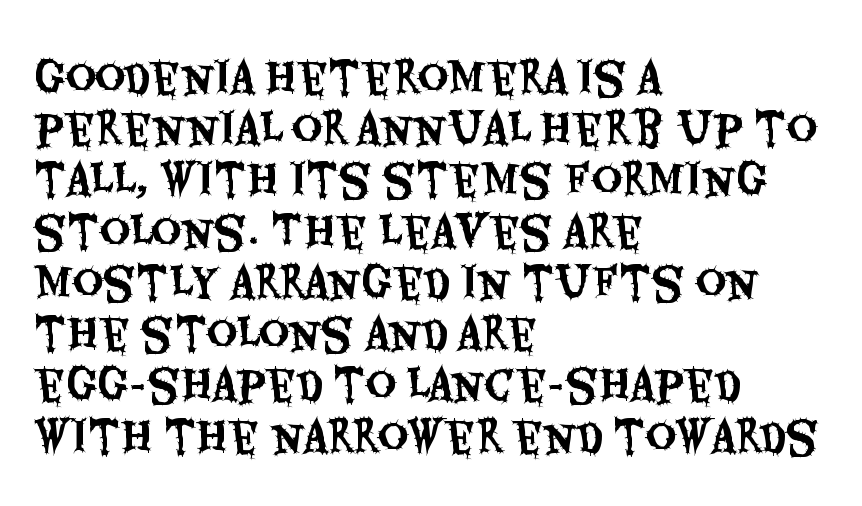
Does the copy run flush right? No — it runs flush left. Honestly, there is no underline to notice here at all. The line texture is even and compact thanks to regular tracking. Character widths vary here, with narrow letters taking less room than wide ones. The letters carry no serifs — their stems end cleanly without finishing strokes. Ordinary non-slanted type is in use.
